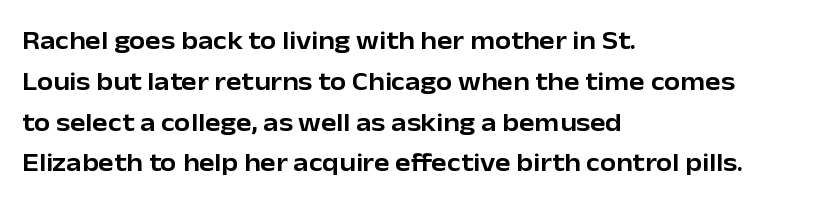
The image shows 26 px text type, upright; set left-aligned, normal line spacing (1.57x), normal letter spacing, not underlined.
